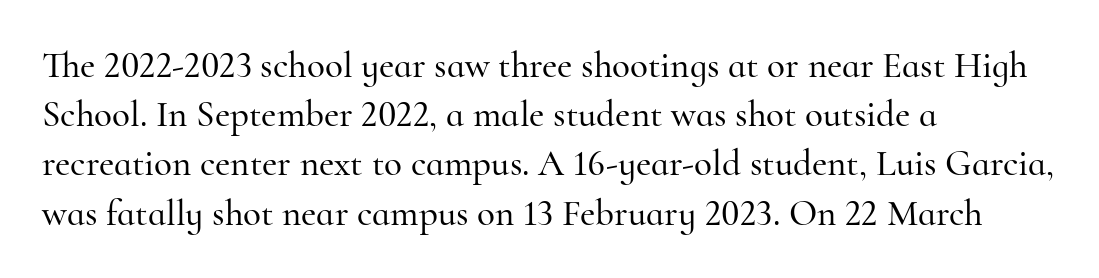
The image shows 37 px serif type, upright; set left-aligned, normal line spacing (1.33x), normal letter spacing, not underlined; high stroke contrast and a small x-height.
